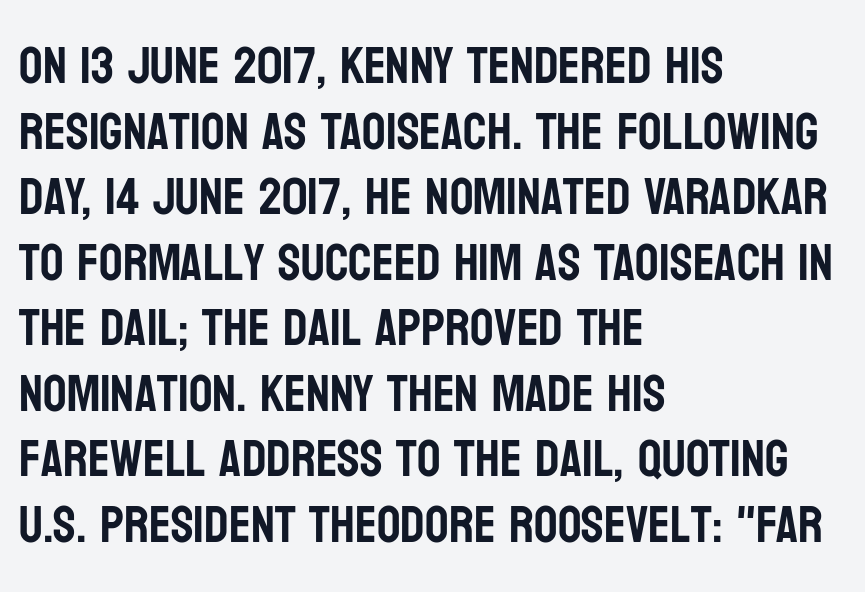
Q: Is the text italic (slanted)? A: No, it is upright.
Q: Is the typeface a serif or a sans-serif typeface? A: Sans-serif.
Q: Is the text underlined? A: No.
Q: How is the paragraph aligned? A: Left-aligned.
Q: Is the spacing between letters normal or unusually wide? A: Normal.
Q: Is the spacing between lines tight, normal or loose? A: Normal.
Q: Width (condensed, normal, or wide)? A: Condensed.
Q: Stroke contrast? A: Low.
Q: x-height? A: Large.
Q: Monospaced? A: No.
